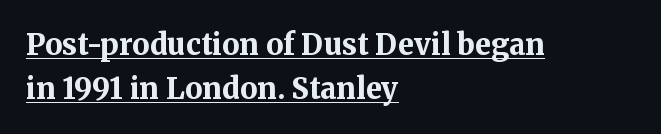
The image shows 29 px bold serif type, upright; set left-aligned, normal line spacing (1.52x), normal letter spacing, underlined; medium stroke contrast and a medium x-height.
